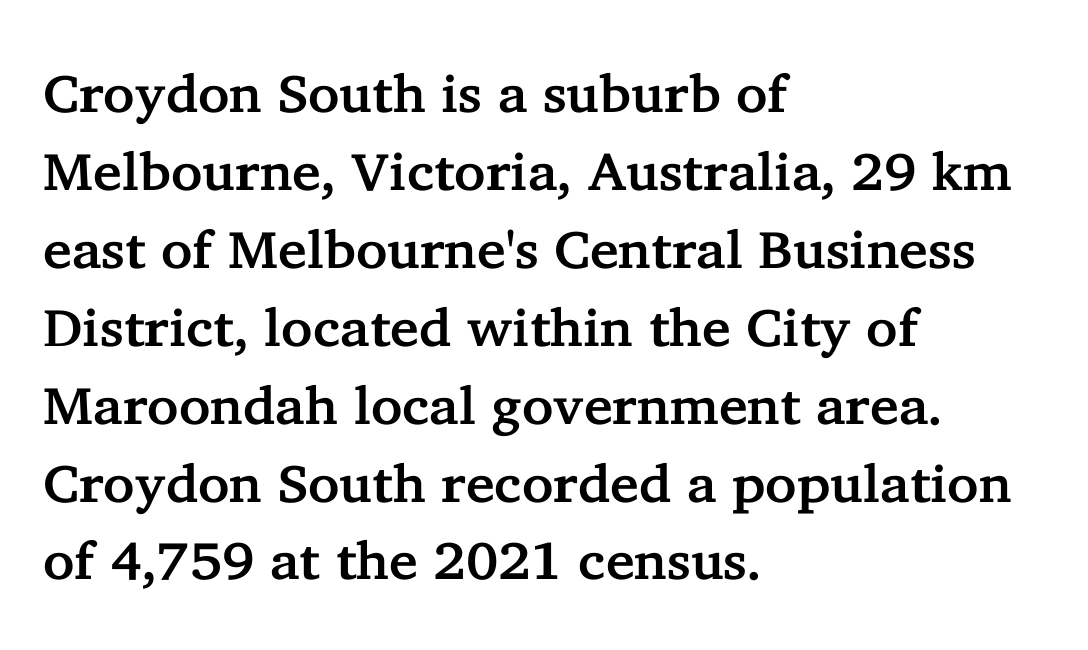
One-word summary of the alignment: left. Descenders are the only things crossing below the line. This rendering leaves character spacing at its baseline value. Posture: upright roman. Yep, those are serifs on the letters.
